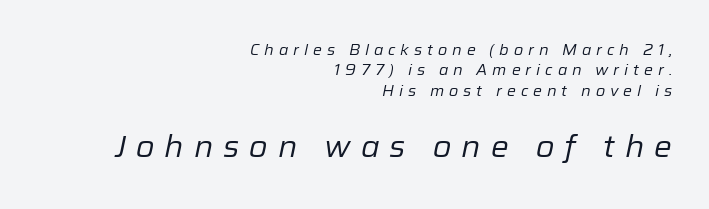
All the whitespace from short lines collects on the left. Words appear elongated and porous because spacing is wide. On a weight scale, this lands at 450 or below. The space directly below the letters is spotless.
